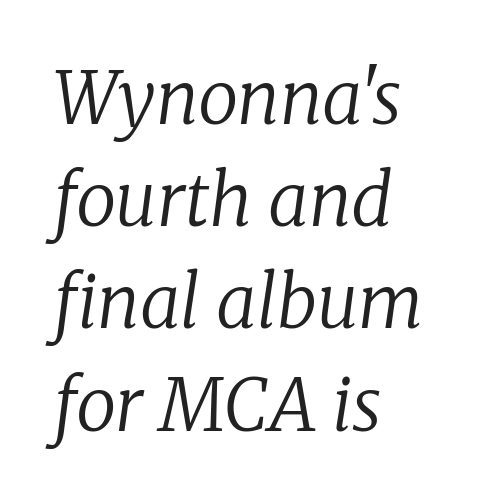
Q: Is the text bold? A: No.
Q: Is the text italic (slanted)? A: Yes, it leans right by about 8 degrees.
Q: Is the typeface a serif or a sans-serif typeface? A: Serif.
Q: Is the text underlined? A: No.
Q: How is the paragraph aligned? A: Left-aligned.
Q: Is the spacing between letters normal or unusually wide? A: Normal.
Q: Is the spacing between lines tight, normal or loose? A: Normal.
Q: Width (condensed, normal, or wide)? A: Normal.
Q: Stroke contrast? A: Low.
Q: x-height? A: Medium.
Q: Monospaced? A: No.
